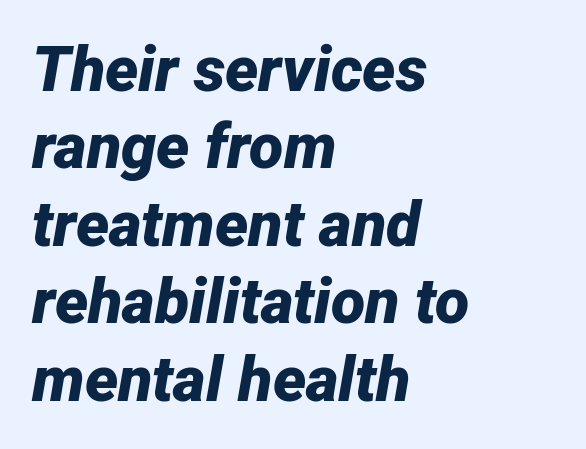
The image shows 63 px bold type, italic (leaning right); set left-aligned, line spacing 1.23x, normal letter spacing, not underlined; low stroke contrast and a medium x-height.
